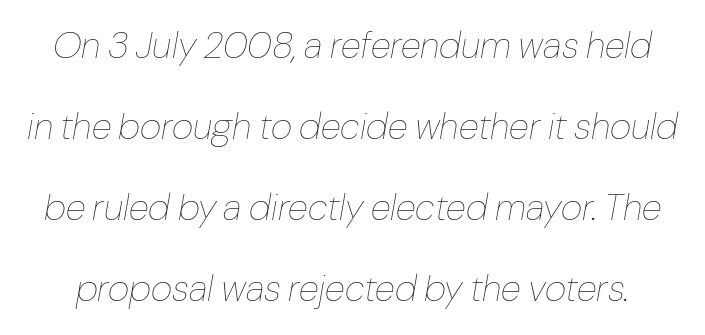
{"italic": "yes", "lean": "right", "slant_degrees": 10, "bold": "no", "weight": "thin", "width": "normal", "stroke_contrast": "low", "x_height": "medium", "monospaced": "no", "underline": "no", "line_spacing": "loose", "line_spacing_ratio": 2.19, "letter_spacing": "normal", "letter_spacing_em": 0.0, "glyph_px": 37}
